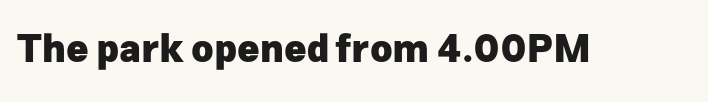
Q: Is the text bold? A: Yes.
Q: Is the text italic (slanted)? A: No, it is upright.
Q: Is the typeface a serif or a sans-serif typeface? A: Sans-serif.
Q: Is the text underlined? A: No.
Q: Is the spacing between letters normal or unusually wide? A: Normal.
Q: Width (condensed, normal, or wide)? A: Normal.
Q: Stroke contrast? A: Low.
Q: x-height? A: Medium.
Q: Monospaced? A: No.
